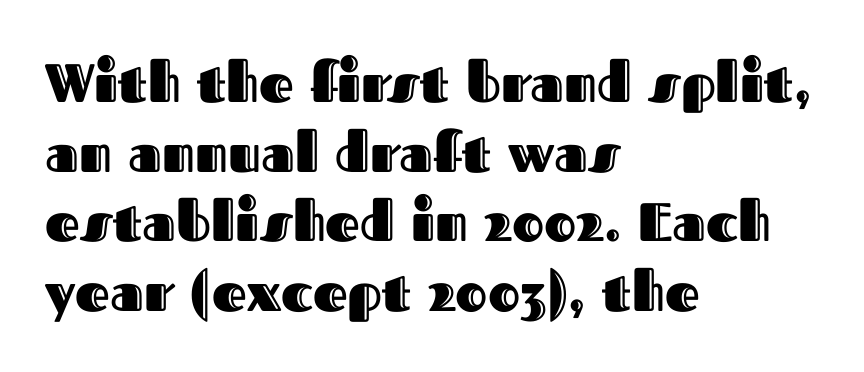
{"italic": "no", "width": "normal", "x_height": "medium", "monospaced": "no", "underline": "no", "align": "left", "line_spacing": "normal", "line_spacing_ratio": 1.29, "letter_spacing": "normal", "letter_spacing_em": 0.0, "glyph_px": 54}
